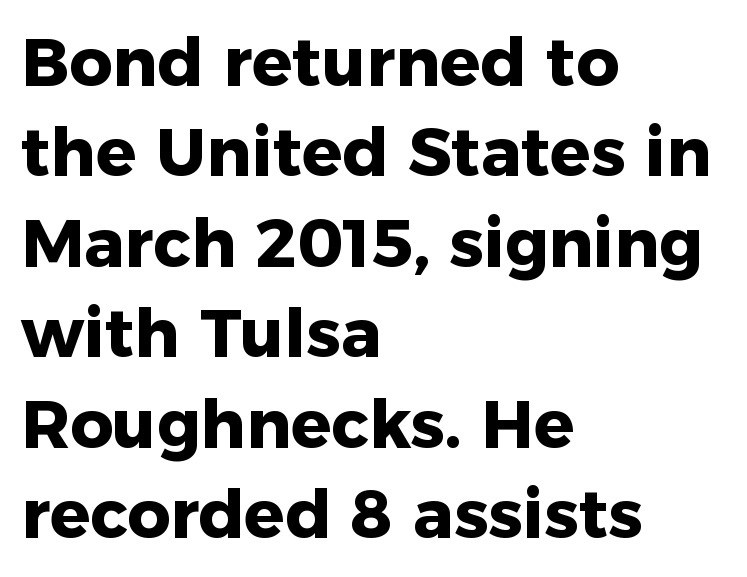
Tall strokes in this sample are plumb rather than angled. Decoration check: the copy has no underline. The passage shown is typed in a proportional face where columns would drift. Compared with typical paragraphs, the rows here are spaced about the same. Nope, no serifs anywhere on these letters.
